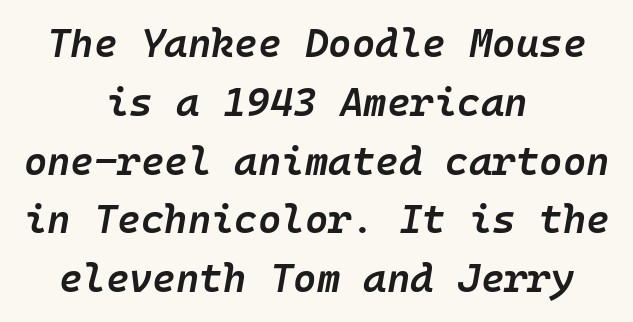
{"italic": "yes", "lean": "right", "slant_degrees": 10, "bold": "semi", "weight": "semibold", "width": "normal", "stroke_contrast": "low", "x_height": "medium", "underline": "no", "align": "center", "line_spacing": "normal", "line_spacing_ratio": 1.47, "letter_spacing": "normal", "letter_spacing_em": 0.0, "glyph_px": 40}
